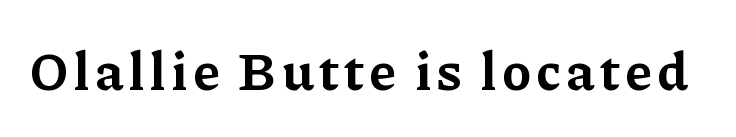
{"serif": "yes", "italic": "no", "bold": "yes", "weight": "bold", "width": "normal", "stroke_contrast": "low", "x_height": "medium", "monospaced": "no", "underline": "no", "glyph_px": 54}
